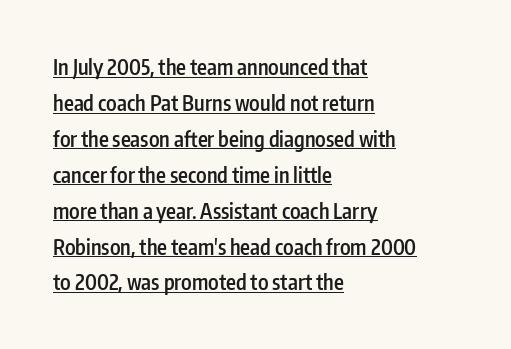
Q: Is the text bold? A: Semi-bold.
Q: Is the text italic (slanted)? A: No, it is upright.
Q: Is the text underlined? A: Yes.
Q: How is the paragraph aligned? A: Left-aligned.
Q: Is the spacing between letters normal or unusually wide? A: Normal.
